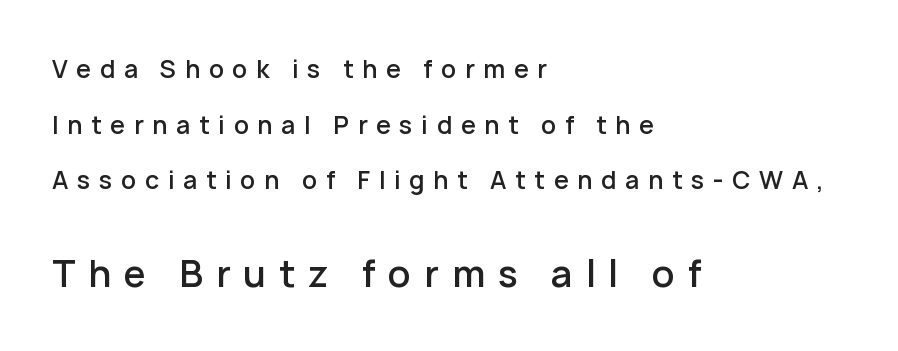
Q: Is the text bold? A: Semi-bold.
Q: Is the text italic (slanted)? A: No, it is upright.
Q: Is the typeface a serif or a sans-serif typeface? A: Sans-serif.
Q: Is the text underlined? A: No.
Q: How is the paragraph aligned? A: Left-aligned.
Q: Is the spacing between letters normal or unusually wide? A: Unusually wide.
Q: Is the spacing between lines tight, normal or loose? A: Loose.
Q: Which block of text is set in a larger size, the first (top) or the second (bottom)? A: The second (bottom) one.
Q: Width (condensed, normal, or wide)? A: Normal.
Q: Stroke contrast? A: Low.
Q: x-height? A: Medium.
Q: Monospaced? A: No.
